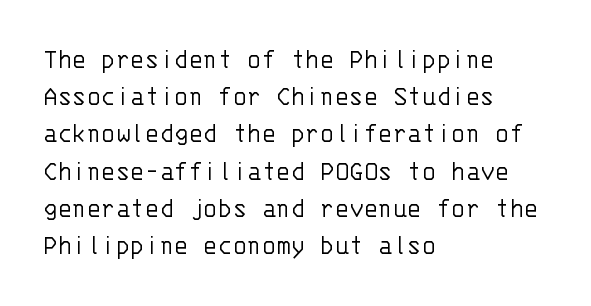
{"serif": "no", "italic": "no", "bold": "no", "weight": "light", "width": "normal", "stroke_contrast": "low", "x_height": "large", "monospaced": "yes", "underline": "no", "align": "left", "line_spacing_ratio": 1.24, "letter_spacing": "normal", "letter_spacing_em": 0.0, "glyph_px": 30}
